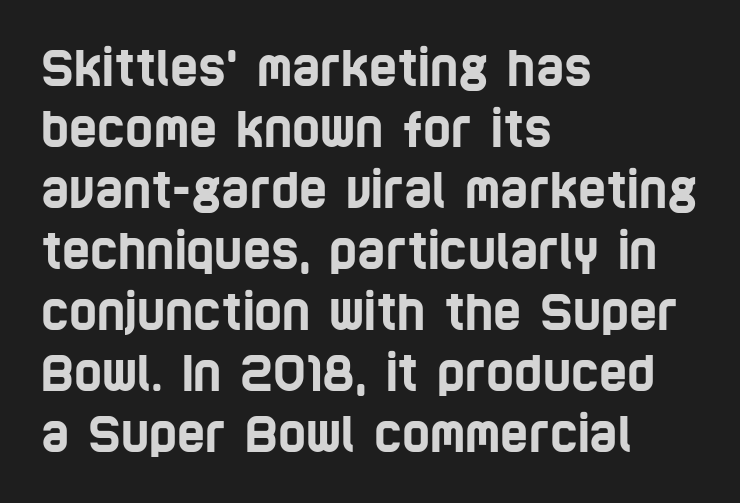
{"serif": "no", "width": "condensed", "stroke_contrast": "low", "x_height": "large", "monospaced": "no", "underline": "no", "align": "left", "line_spacing": "normal", "line_spacing_ratio": 1.27, "letter_spacing": "normal", "letter_spacing_em": 0.0, "glyph_px": 48}
